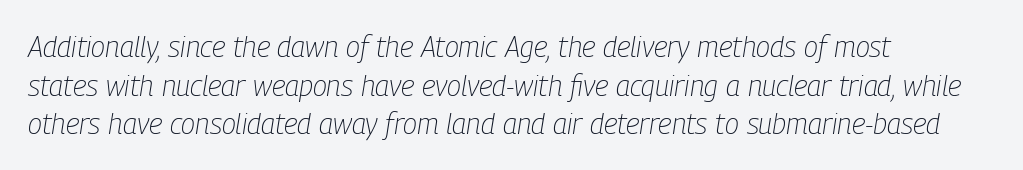
The image shows 29 px light, condensed type, italic (leaning right); set left-aligned, normal line spacing (1.33x), normal letter spacing, not underlined; low stroke contrast and a medium x-height.
